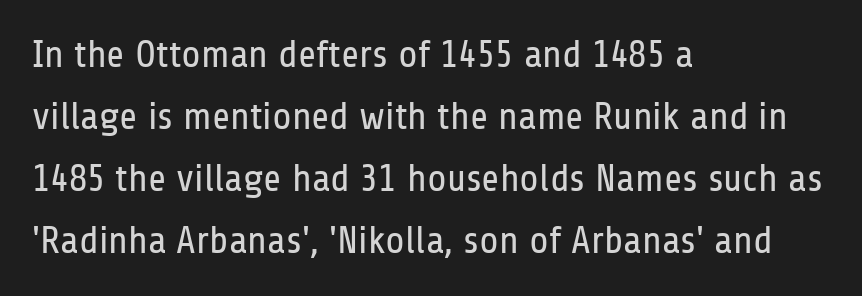
Q: Is the text bold? A: No.
Q: Is the text italic (slanted)? A: No, it is upright.
Q: Is the typeface a serif or a sans-serif typeface? A: Sans-serif.
Q: Is the text underlined? A: No.
Q: How is the paragraph aligned? A: Left-aligned.
Q: Is the spacing between letters normal or unusually wide? A: Normal.
Q: Is the spacing between lines tight, normal or loose? A: Normal.
Q: Width (condensed, normal, or wide)? A: Condensed.
Q: Stroke contrast? A: Low.
Q: x-height? A: Medium.
Q: Monospaced? A: No.
